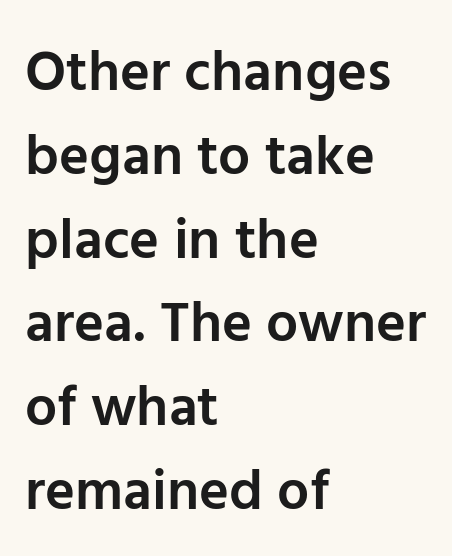
A sans-serif font was chosen for this passage. A typesetter would call this leading conventional body-copy spacing. Notice how the stems are strictly vertical — no italics here. Semibold letterforms, between regular and bold. Glyph-to-glyph distance matches everyday printed text. The passage shown is typed in a proportional face where columns would drift.
